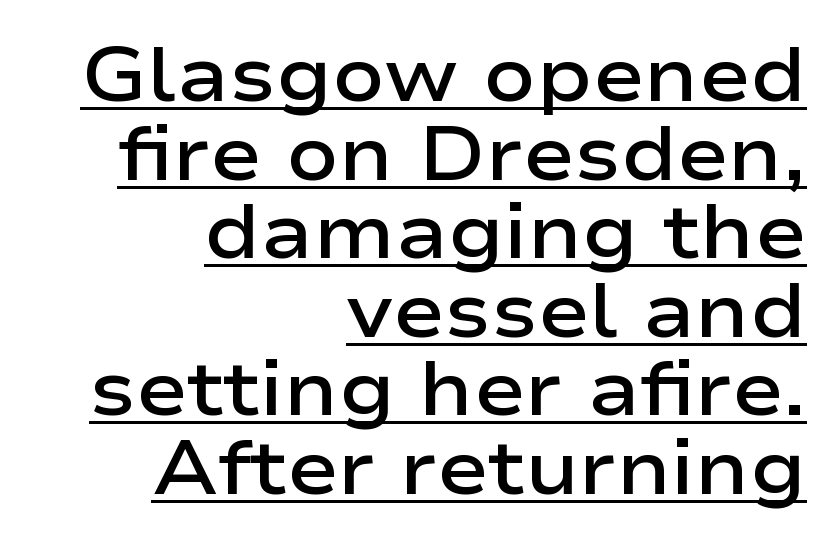
{"serif": "no", "italic": "no", "bold": "semi", "weight": "semibold", "width": "wide", "stroke_contrast": "low", "x_height": "medium", "monospaced": "no", "underline": "yes", "align": "right", "line_spacing": "tight", "line_spacing_ratio": 1.02, "letter_spacing": "normal", "letter_spacing_em": 0.0, "glyph_px": 77}
